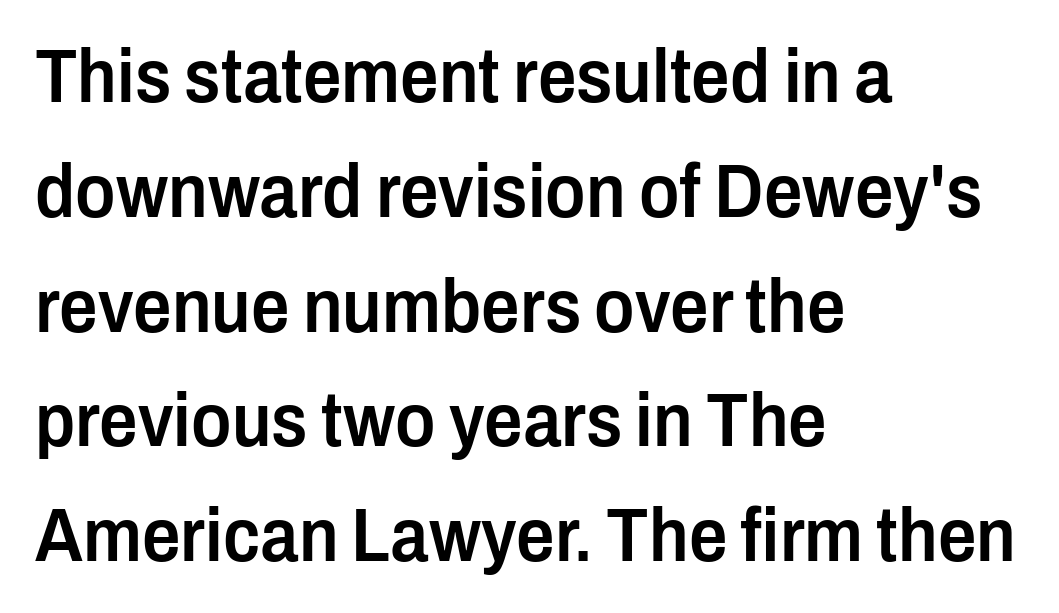
Nothing unusual about the tracking: characters are spaced as the font intends. This sample uses an upright cut, with every glyph sitting square on the baseline. Moderately thickened strokes mark this as semibold type. Reading down the column, the eye jumps a familiar distance to each next line. The font family rendered here belongs to the sans-serif group.
